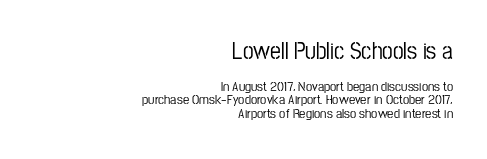
The image shows 24 px text type, upright; set right-aligned, tight line spacing (0.95x), normal letter spacing, not underlined; the first (top) block is 1.71x larger.
